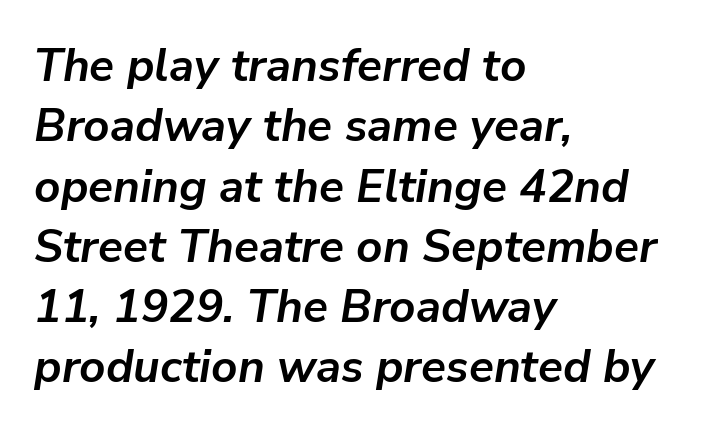
{"italic": "yes", "lean": "right", "slant_degrees": 9, "bold": "yes", "weight": "semibold", "width": "normal", "stroke_contrast": "low", "x_height": "medium", "monospaced": "no", "underline": "no", "align": "left", "line_spacing": "normal", "line_spacing_ratio": 1.31, "letter_spacing": "normal", "letter_spacing_em": 0.0, "glyph_px": 46}
